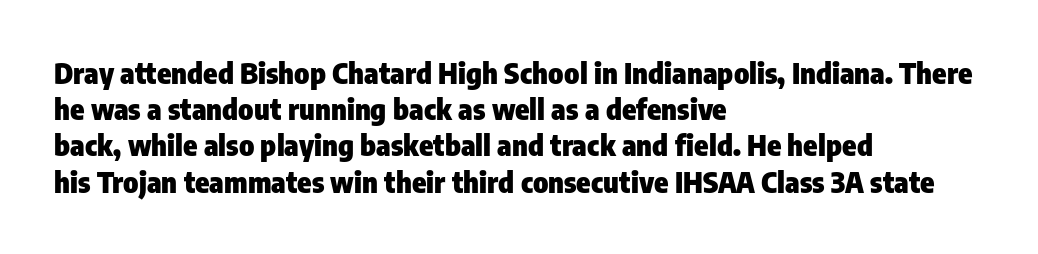
Q: Is the text bold? A: Yes.
Q: Is the text italic (slanted)? A: No, it is upright.
Q: Is the typeface a serif or a sans-serif typeface? A: Sans-serif.
Q: Is the text underlined? A: No.
Q: How is the paragraph aligned? A: Left-aligned.
Q: Is the spacing between letters normal or unusually wide? A: Normal.
Q: Is the spacing between lines tight, normal or loose? A: Normal.
Q: Width (condensed, normal, or wide)? A: Condensed.
Q: Stroke contrast? A: Low.
Q: x-height? A: Medium.
Q: Monospaced? A: No.
